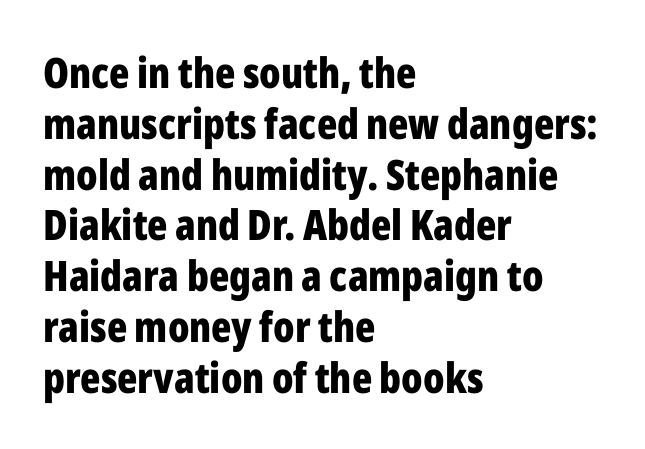
Q: Is the text bold? A: Yes.
Q: Is the text italic (slanted)? A: No, it is upright.
Q: Is the typeface a serif or a sans-serif typeface? A: Sans-serif.
Q: Is the text underlined? A: No.
Q: How is the paragraph aligned? A: Left-aligned.
Q: Is the spacing between letters normal or unusually wide? A: Normal.
Q: Width (condensed, normal, or wide)? A: Condensed.
Q: Stroke contrast? A: Low.
Q: x-height? A: Medium.
Q: Monospaced? A: No.
